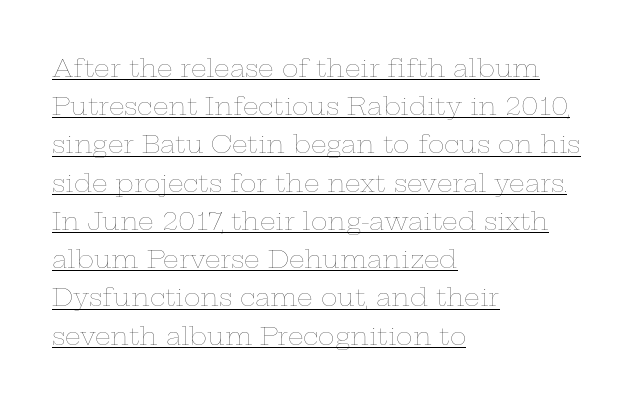
The image shows 25 px text type, upright; set left-aligned, normal line spacing (1.53x), normal letter spacing, underlined.
